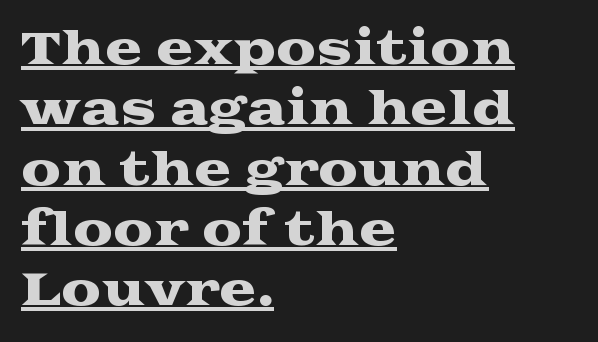
Q: Is the text italic (slanted)? A: No, it is upright.
Q: Is the typeface a serif or a sans-serif typeface? A: Serif.
Q: Is the text underlined? A: Yes.
Q: How is the paragraph aligned? A: Left-aligned.
Q: Is the spacing between letters normal or unusually wide? A: Normal.
Q: Is the spacing between lines tight, normal or loose? A: Normal.
Q: Width (condensed, normal, or wide)? A: Wide.
Q: Stroke contrast? A: Medium.
Q: x-height? A: Medium.
Q: Monospaced? A: No.
